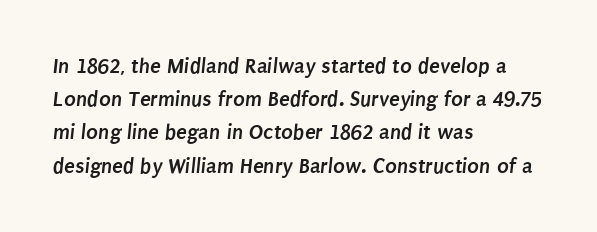
{"bold": "yes", "underline": "no", "align": "left", "line_spacing": "normal", "line_spacing_ratio": 1.51, "letter_spacing": "normal", "letter_spacing_em": 0.0, "glyph_px": 22}
